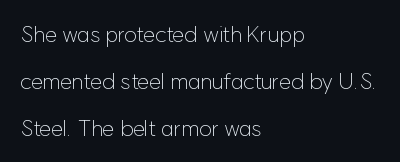
Posture: vertical. These lines are set flush left with a ragged right edge. You could call the tracking neutral — neither tight nor loose. Vertically, the passage feels expansive, rows floating well apart. A bare baseline throughout the passage.
